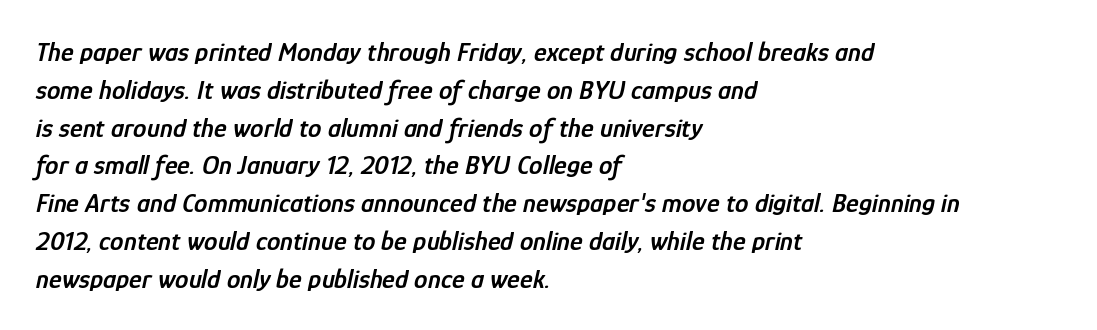
Rendered with sloped, italic letterforms. Typesetter's note: demi weight, one step under bold. The vertical gap from one line to the next is medium. Each word holds together tightly as a unit, with standard inter-letter gaps.
